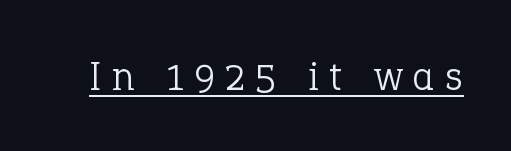
Q: Is the text bold? A: No.
Q: Is the text italic (slanted)? A: No, it is upright.
Q: Is the typeface a serif or a sans-serif typeface? A: Serif.
Q: Is the text underlined? A: Yes.
Q: Is the spacing between letters normal or unusually wide? A: Unusually wide.
Q: Width (condensed, normal, or wide)? A: Normal.
Q: Stroke contrast? A: Low.
Q: x-height? A: Medium.
Q: Monospaced? A: No.
